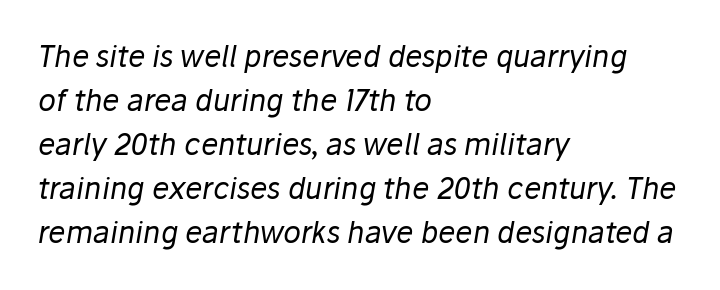
The font's italic variant was chosen for this text. Descender tails drop into unmarked territory. Think standard paragraph weight, or any step lighter than that. Each line starts at the same left margin while the right side varies.
